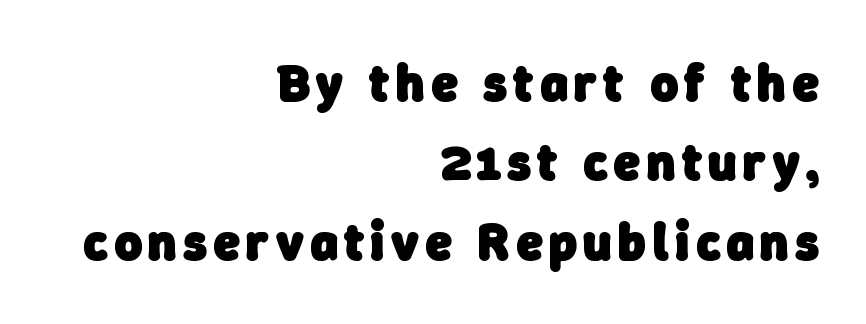
The image shows 53 px heavy sans-serif type; set right-aligned, normal line spacing (1.5x), not underlined; low stroke contrast and a medium x-height.
